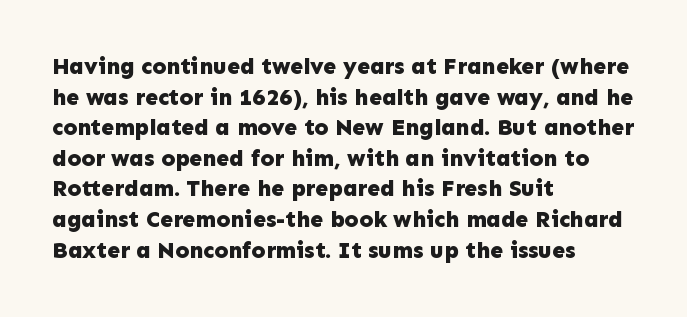
The image shows 23 px bold type, upright; set left-aligned, normal line spacing (1.33x), normal letter spacing, not underlined.
